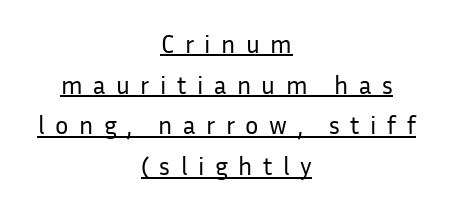
Q: Is the text bold? A: No.
Q: Is the text italic (slanted)? A: No, it is upright.
Q: Is the text underlined? A: Yes.
Q: How is the paragraph aligned? A: Centered.
Q: Is the spacing between letters normal or unusually wide? A: Unusually wide.
Q: Is the spacing between lines tight, normal or loose? A: Normal.
